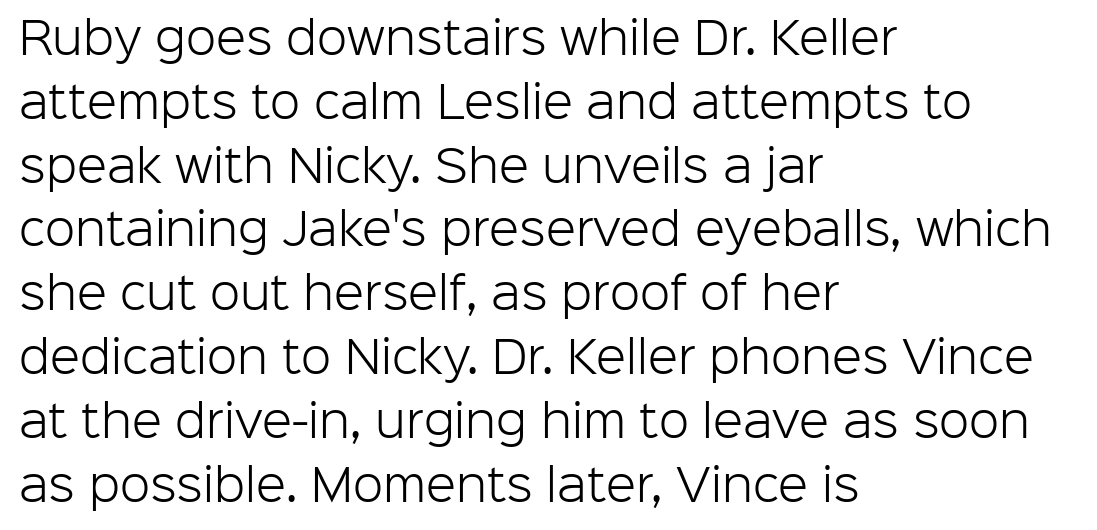
Descenders are the only things crossing below the line. This sample uses plain, unmodified letter spacing. Spacing verdict: proportional, widths tailored to each character. A typesetter would mark this as roman, not italic. In CSS terms this would be text-align: left.
